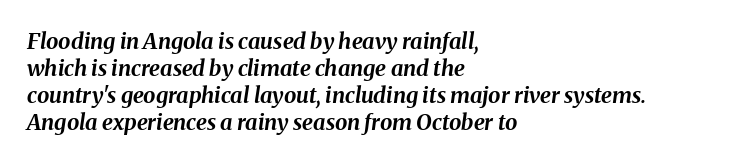
{"italic": "yes", "lean": "right", "slant_degrees": 8, "bold": "yes", "underline": "no", "align": "left", "line_spacing_ratio": 1.22, "letter_spacing": "normal", "letter_spacing_em": 0.0, "glyph_px": 22}
